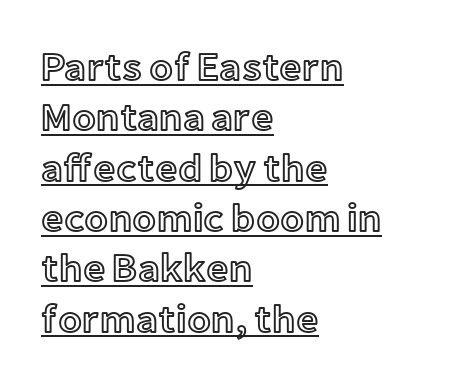
The image shows 39 px text type, upright; set left-aligned, normal line spacing (1.29x), normal letter spacing, underlined; a medium x-height.
